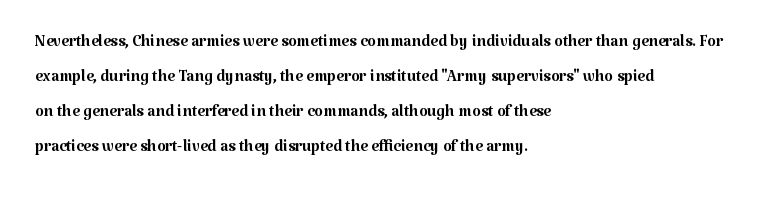
Every stem runs plumb, perpendicular to the baseline. Ink coverage per letter is moderate at most. Does extra space separate the letters? No, they use regular spacing. Line starts are locked; line ends wander. If you measured baseline to baseline, you'd find a middling distance.
